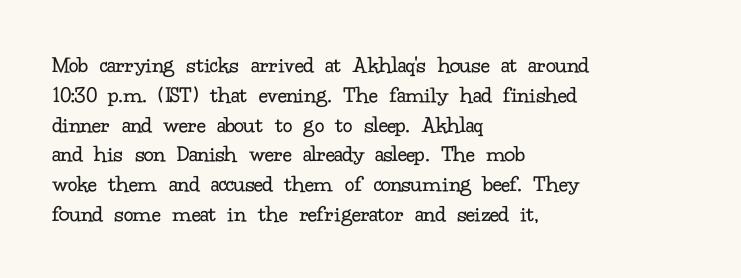
Q: Is the text bold? A: No.
Q: Is the text italic (slanted)? A: No, it is upright.
Q: Is the text underlined? A: No.
Q: How is the paragraph aligned? A: Left-aligned.
Q: Is the spacing between letters normal or unusually wide? A: Normal.
